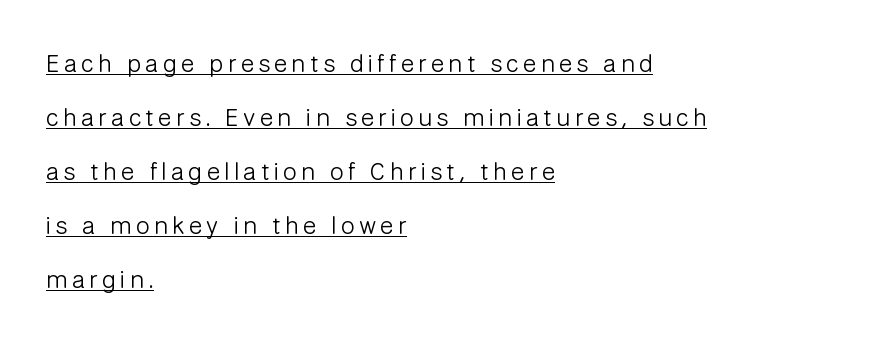
{"italic": "no", "bold": "no", "underline": "yes", "align": "left", "line_spacing": "loose", "line_spacing_ratio": 2.16, "glyph_px": 25}
